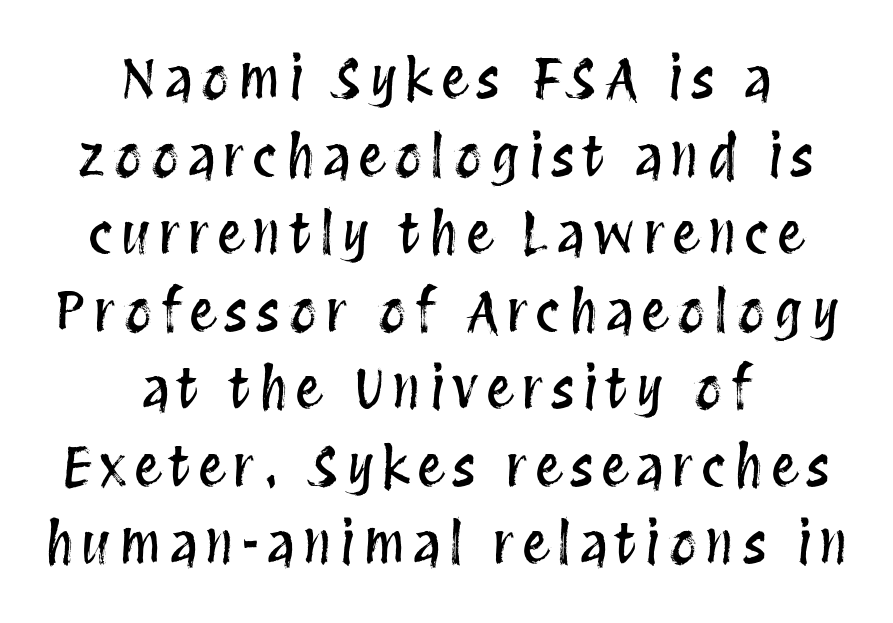
Q: Is the text italic (slanted)? A: No, it is upright.
Q: Is the text underlined? A: No.
Q: How is the paragraph aligned? A: Centered.
Q: Is the spacing between lines tight, normal or loose? A: Normal.
Q: Width (condensed, normal, or wide)? A: Condensed.
Q: Stroke contrast? A: Medium.
Q: x-height? A: Large.
Q: Monospaced? A: No.
